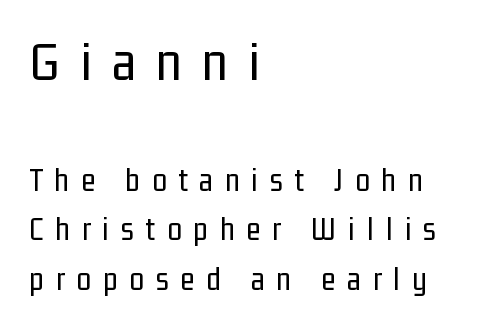
Q: Is the text bold? A: No.
Q: Is the text italic (slanted)? A: No, it is upright.
Q: Is the typeface a serif or a sans-serif typeface? A: Sans-serif.
Q: Is the text underlined? A: No.
Q: How is the paragraph aligned? A: Left-aligned.
Q: Is the spacing between letters normal or unusually wide? A: Unusually wide.
Q: Is the spacing between lines tight, normal or loose? A: Normal.
Q: Which block of text is set in a larger size, the first (top) or the second (bottom)? A: The first (top) one.
Q: Width (condensed, normal, or wide)? A: Condensed.
Q: Stroke contrast? A: Low.
Q: x-height? A: Medium.
Q: Monospaced? A: No.
